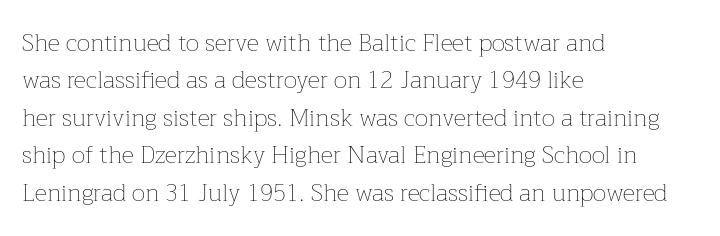
The image shows 24 px text type, upright; set left-aligned, normal line spacing (1.56x), normal letter spacing, not underlined.
